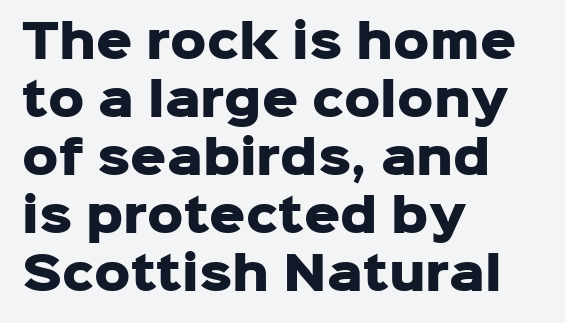
The image shows 45 px heavy sans-serif type, upright; set left-aligned, normal line spacing (1.29x), normal letter spacing, not underlined; low stroke contrast and a medium x-height.
